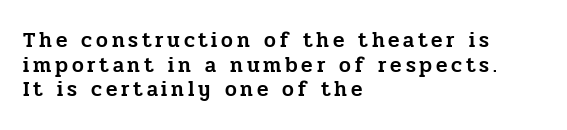
When letters stand straight like this, we call the style roman or upright. The foot of each line stays bare and open. Does the copy run flush right? No — it runs flush left.
